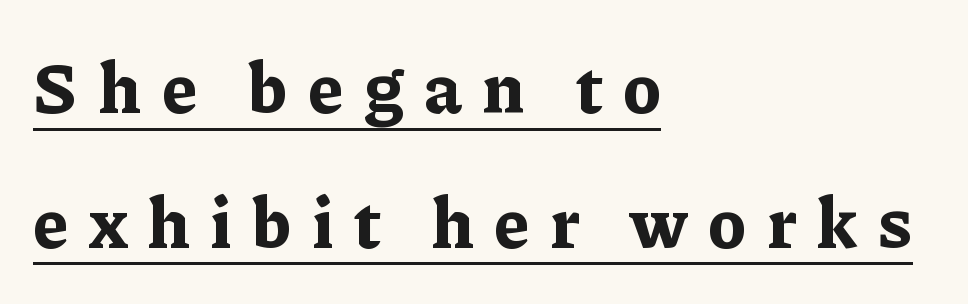
The type is letterspaced generously, with wide tracking. The rag falls on the right side of this text block. Is there any slant? The stems are plumb. You can see a thin bar hugging the bottom of the glyphs.
